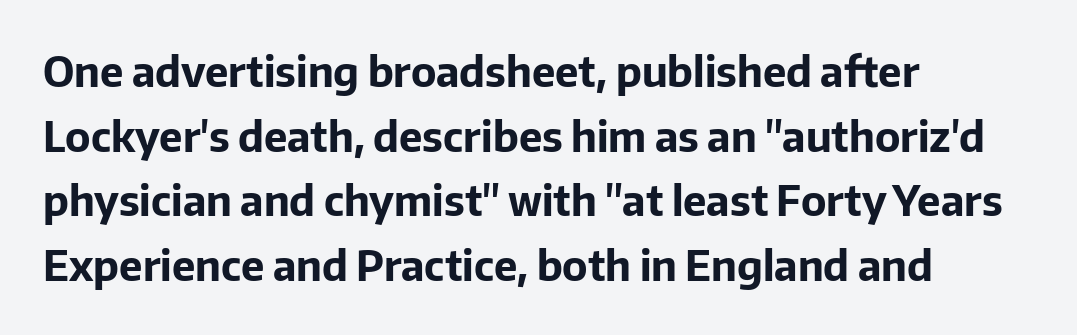
{"serif": "no", "italic": "no", "bold": "yes", "weight": "bold", "width": "normal", "stroke_contrast": "low", "x_height": "medium", "monospaced": "no", "underline": "no", "align": "left", "line_spacing": "normal", "line_spacing_ratio": 1.54, "letter_spacing": "normal", "letter_spacing_em": 0.0, "glyph_px": 42}
